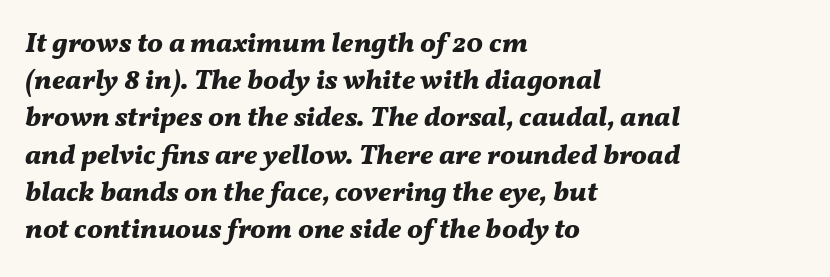
Q: Is the text bold? A: Yes.
Q: Is the text italic (slanted)? A: Yes, it leans right by about 11 degrees.
Q: Is the text underlined? A: No.
Q: How is the paragraph aligned? A: Left-aligned.
Q: Is the spacing between letters normal or unusually wide? A: Normal.
Q: Is the spacing between lines tight, normal or loose? A: Normal.
Q: Width (condensed, normal, or wide)? A: Normal.
Q: Stroke contrast? A: Medium.
Q: x-height? A: Medium.
Q: Monospaced? A: No.
